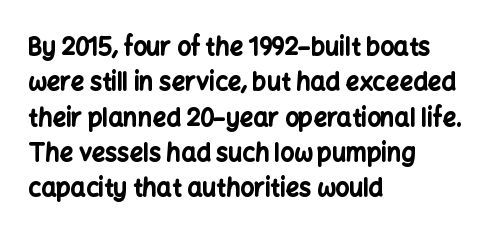
The image shows 24 px bold type, upright; set left-aligned, normal line spacing (1.47x), normal letter spacing, not underlined.
